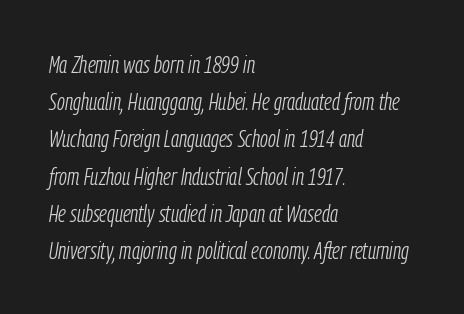
Q: Is the text bold? A: No.
Q: Is the text italic (slanted)? A: Yes, it leans right by about 9 degrees.
Q: Is the text underlined? A: No.
Q: How is the paragraph aligned? A: Left-aligned.
Q: Is the spacing between letters normal or unusually wide? A: Normal.
Q: Is the spacing between lines tight, normal or loose? A: Normal.
